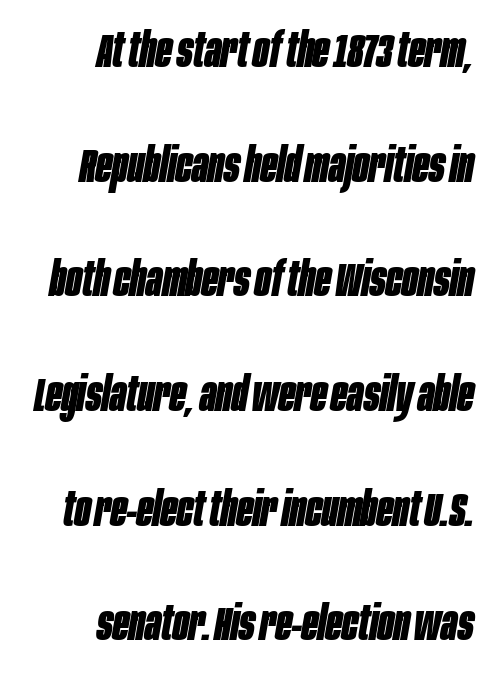
One-word summary of the alignment: right. The letters sit at their default tracking, neither squeezed nor spread. Quick note: italic. Does the weight exceed regular? Yes, all the way to bold. Glance below the letters and you will spot only blank space.
